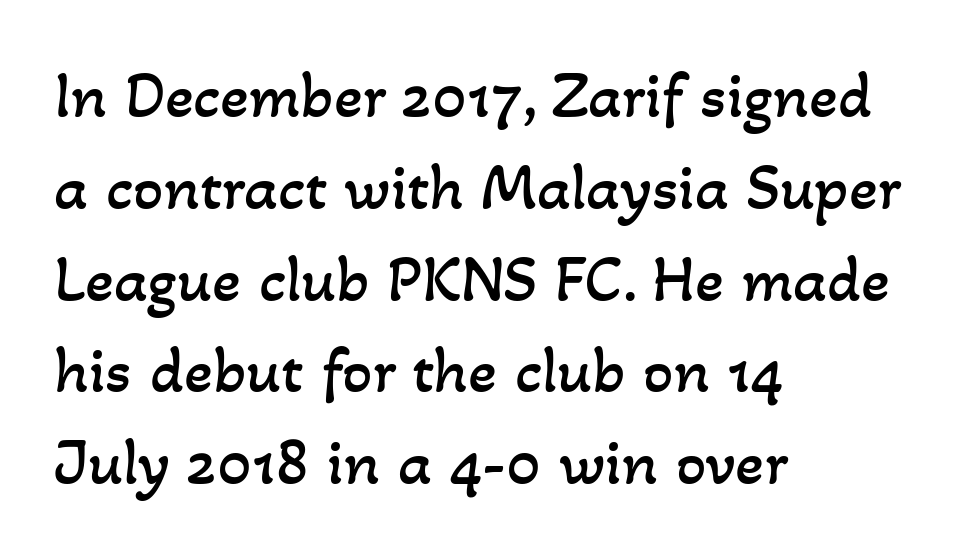
{"bold": "no", "weight": "regular", "width": "normal", "stroke_contrast": "low", "x_height": "small", "monospaced": "no", "underline": "no", "align": "left", "line_spacing": "normal", "line_spacing_ratio": 1.37, "letter_spacing": "normal", "letter_spacing_em": 0.0, "glyph_px": 67}
